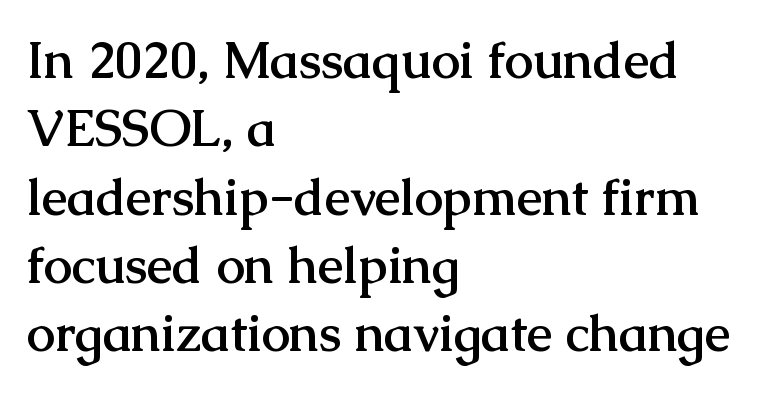
{"serif": "yes", "italic": "no", "bold": "yes", "weight": "semibold", "width": "normal", "stroke_contrast": "medium", "x_height": "medium", "monospaced": "no", "underline": "no", "align": "left", "line_spacing": "normal", "line_spacing_ratio": 1.34, "letter_spacing": "normal", "letter_spacing_em": 0.0, "glyph_px": 51}
